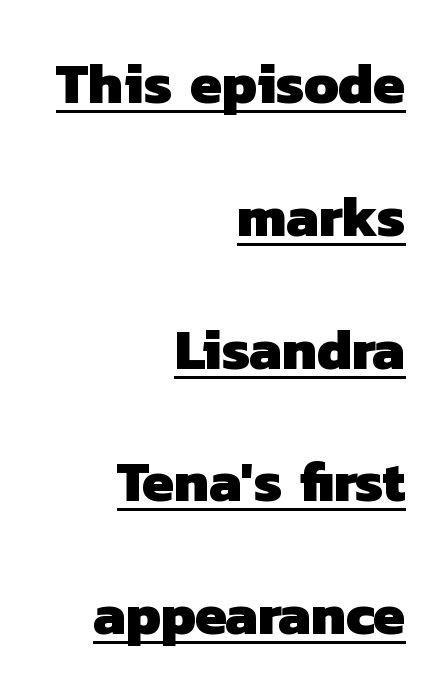
The image shows 57 px heavy sans-serif type; set right-aligned, loose line spacing (2.33x), normal letter spacing, underlined; low stroke contrast and a medium x-height.
